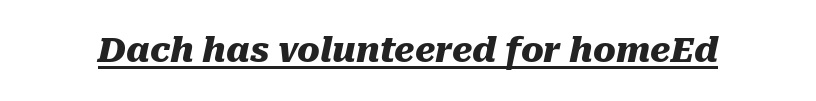
Q: Is the text bold? A: Yes.
Q: Is the text italic (slanted)? A: Yes, it leans right by about 10 degrees.
Q: Is the text underlined? A: Yes.
Q: Is the spacing between letters normal or unusually wide? A: Normal.
Q: Width (condensed, normal, or wide)? A: Normal.
Q: Stroke contrast? A: Medium.
Q: x-height? A: Medium.
Q: Monospaced? A: No.
